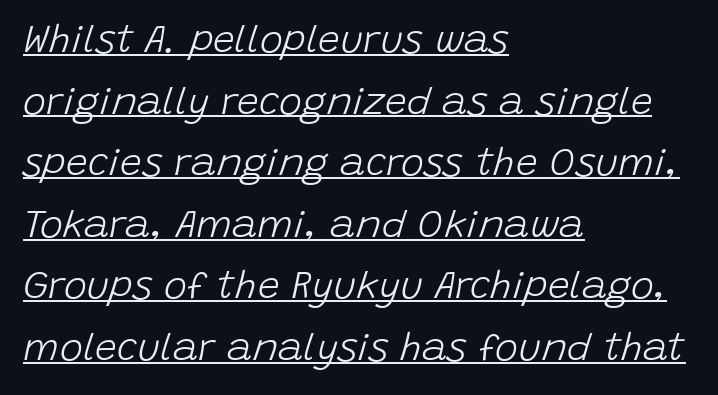
Q: Is the text bold? A: No.
Q: Is the text italic (slanted)? A: Yes, it leans right by about 15 degrees.
Q: Is the text underlined? A: Yes.
Q: How is the paragraph aligned? A: Left-aligned.
Q: Is the spacing between letters normal or unusually wide? A: Normal.
Q: Is the spacing between lines tight, normal or loose? A: Normal.
Q: Width (condensed, normal, or wide)? A: Normal.
Q: Stroke contrast? A: Low.
Q: x-height? A: Large.
Q: Monospaced? A: No.
